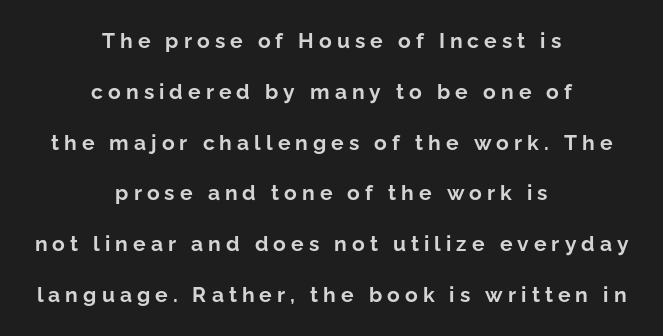
Q: Is the text bold? A: Yes.
Q: Is the text italic (slanted)? A: No, it is upright.
Q: Is the text underlined? A: No.
Q: How is the paragraph aligned? A: Centered.
Q: Is the spacing between letters normal or unusually wide? A: Unusually wide.
Q: Is the spacing between lines tight, normal or loose? A: Loose.
